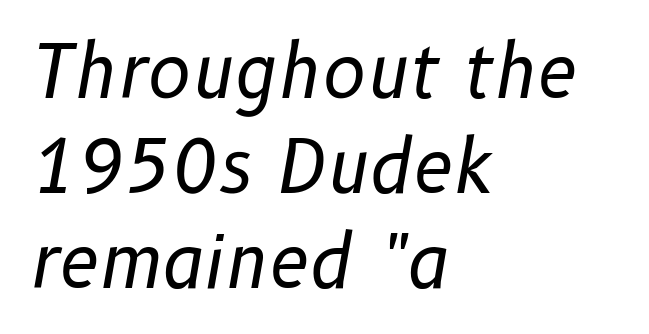
{"italic": "yes", "lean": "right", "slant_degrees": 10, "bold": "no", "weight": "regular", "width": "normal", "stroke_contrast": "low", "x_height": "medium", "monospaced": "no", "underline": "no", "align": "left", "line_spacing": "normal", "line_spacing_ratio": 1.3, "letter_spacing": "normal", "letter_spacing_em": 0.0, "glyph_px": 73}
